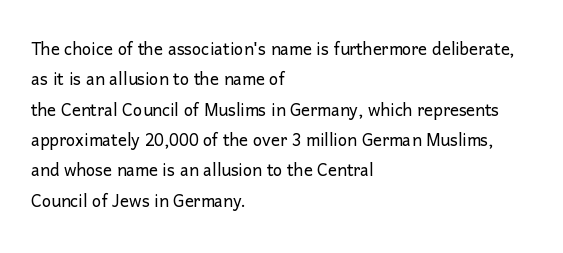
{"italic": "no", "bold": "no", "underline": "no", "align": "left", "line_spacing": "normal", "line_spacing_ratio": 1.38, "letter_spacing": "normal", "letter_spacing_em": 0.0, "glyph_px": 22}
